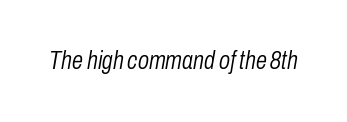
Q: Is the text bold? A: No.
Q: Is the text italic (slanted)? A: Yes, it leans right by about 10 degrees.
Q: Is the text underlined? A: No.
Q: Is the spacing between letters normal or unusually wide? A: Normal.
